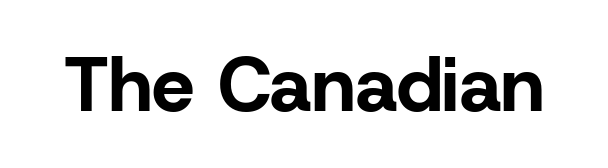
Q: Is the text bold? A: Yes.
Q: Is the text italic (slanted)? A: No, it is upright.
Q: Is the typeface a serif or a sans-serif typeface? A: Sans-serif.
Q: Is the text underlined? A: No.
Q: Is the spacing between letters normal or unusually wide? A: Normal.
Q: Width (condensed, normal, or wide)? A: Normal.
Q: Stroke contrast? A: Low.
Q: x-height? A: Medium.
Q: Monospaced? A: No.
